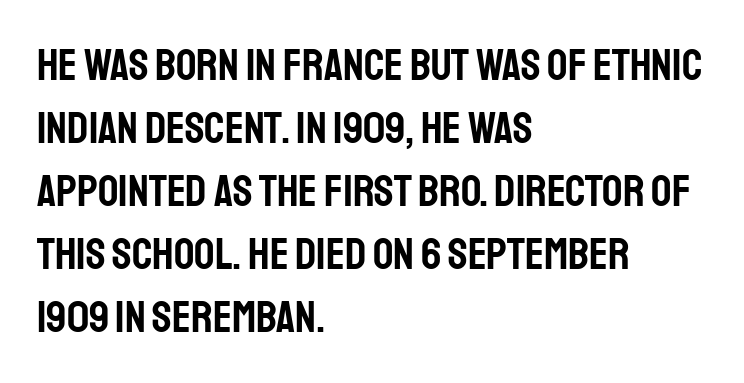
Q: Is the text italic (slanted)? A: No, it is upright.
Q: Is the typeface a serif or a sans-serif typeface? A: Sans-serif.
Q: Is the text underlined? A: No.
Q: How is the paragraph aligned? A: Left-aligned.
Q: Is the spacing between letters normal or unusually wide? A: Normal.
Q: Is the spacing between lines tight, normal or loose? A: Normal.
Q: Width (condensed, normal, or wide)? A: Condensed.
Q: Stroke contrast? A: Low.
Q: x-height? A: Large.
Q: Monospaced? A: No.
